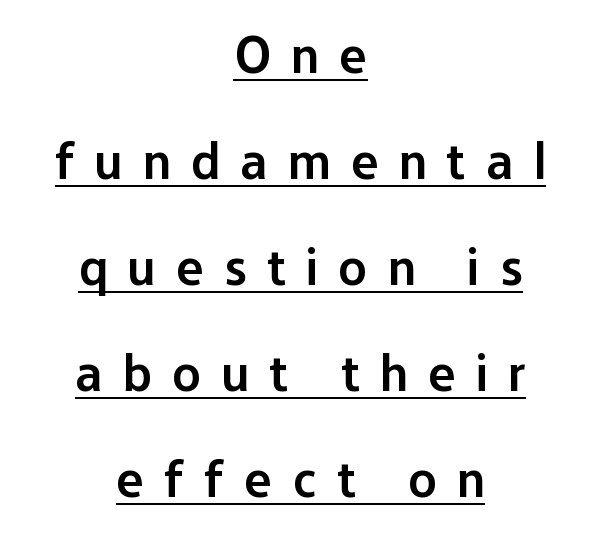
Weight: semibold (demi). Each new line begins a long way beneath the previous one. Observe the wide spacing: letters keep a clear distance from each other. This sample uses a sans-serif face. Ordinary non-slanted type is in use.
